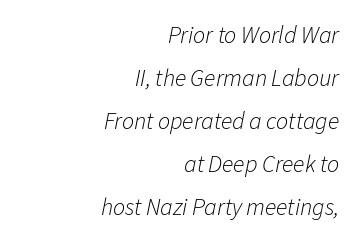
Italic: yes, the glyphs are oblique. Where is the straight margin? On the right. What stands out about the letter spacing? Nothing — it is the standard amount. Clear beneath every line of the passage.
